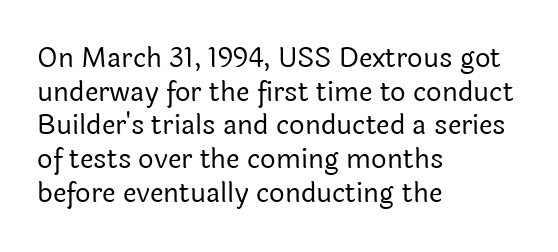
Whoever set this chose a conventional vertical rhythm. Each stroke keeps to a modest, everyday thickness or less. Is there any slant? The stems are plumb. Any mark beneath the type? The region is blank. Horizontal alignment here is leftward, the default for most running prose.
